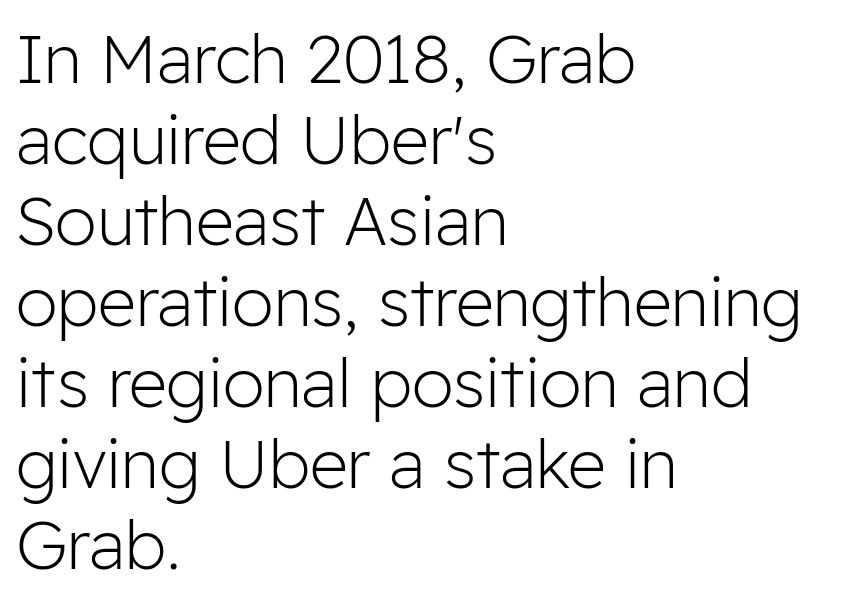
The image shows 67 px light sans-serif type, upright; set left-aligned, line spacing 1.21x, normal letter spacing, not underlined; low stroke contrast and a medium x-height.
